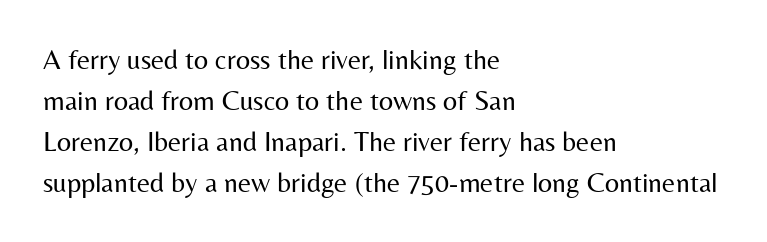
{"serif": "no", "italic": "no", "bold": "no", "weight": "regular", "width": "normal", "stroke_contrast": "medium", "x_height": "medium", "monospaced": "no", "underline": "no", "align": "left", "line_spacing": "normal", "line_spacing_ratio": 1.46, "letter_spacing": "normal", "letter_spacing_em": 0.0, "glyph_px": 28}
